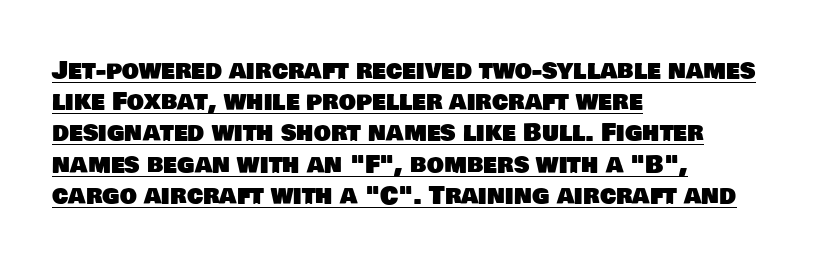
The image shows 24 px text type; set left-aligned, normal line spacing (1.3x), normal letter spacing, underlined.
